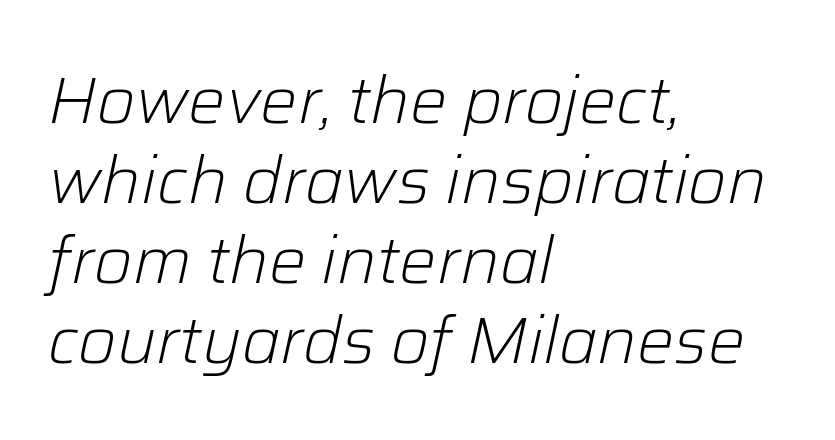
{"italic": "yes", "lean": "right", "slant_degrees": 12, "bold": "no", "weight": "light", "width": "normal", "stroke_contrast": "low", "x_height": "medium", "monospaced": "no", "underline": "no", "align": "left", "line_spacing_ratio": 1.21, "letter_spacing": "normal", "letter_spacing_em": 0.0, "glyph_px": 66}
